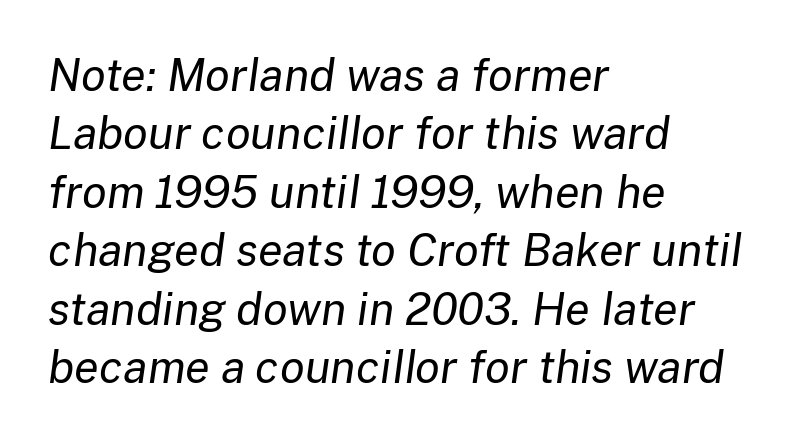
The image shows 45 px regular-weight type, italic (leaning right); set left-aligned, normal line spacing (1.3x), normal letter spacing, not underlined; low stroke contrast and a medium x-height.
